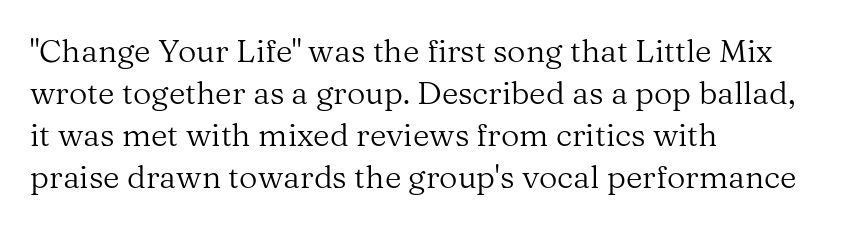
{"serif": "yes", "italic": "no", "bold": "no", "weight": "regular", "width": "normal", "stroke_contrast": "medium", "x_height": "medium", "monospaced": "no", "underline": "no", "align": "left", "line_spacing": "normal", "line_spacing_ratio": 1.31, "letter_spacing": "normal", "letter_spacing_em": 0.0, "glyph_px": 32}
